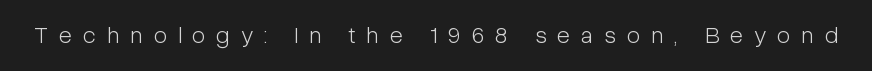
The font's upright variant was chosen for this text. The line texture is sparse and dotted thanks to wide tracking. Underlining? Definitely not there. The font is comparable to plain body text, perhaps lighter.
